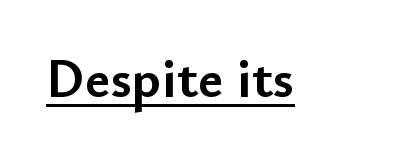
Q: Is the text bold? A: Yes.
Q: Is the text italic (slanted)? A: No, it is upright.
Q: Is the typeface a serif or a sans-serif typeface? A: Sans-serif.
Q: Is the text underlined? A: Yes.
Q: Is the spacing between letters normal or unusually wide? A: Normal.
Q: Width (condensed, normal, or wide)? A: Normal.
Q: Stroke contrast? A: Low.
Q: x-height? A: Small.
Q: Monospaced? A: No.
